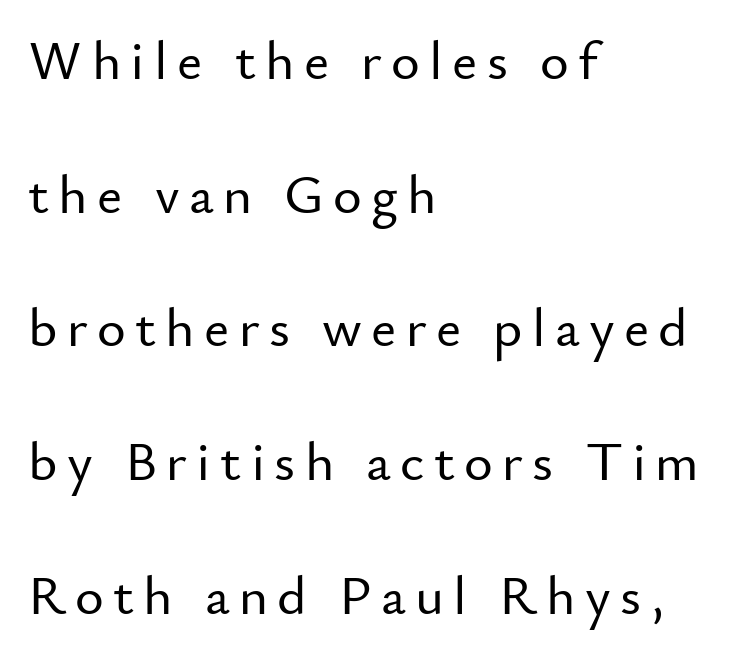
{"serif": "no", "italic": "no", "width": "normal", "stroke_contrast": "low", "x_height": "small", "monospaced": "no", "underline": "no", "align": "left", "line_spacing": "loose", "line_spacing_ratio": 2.43, "glyph_px": 55}
